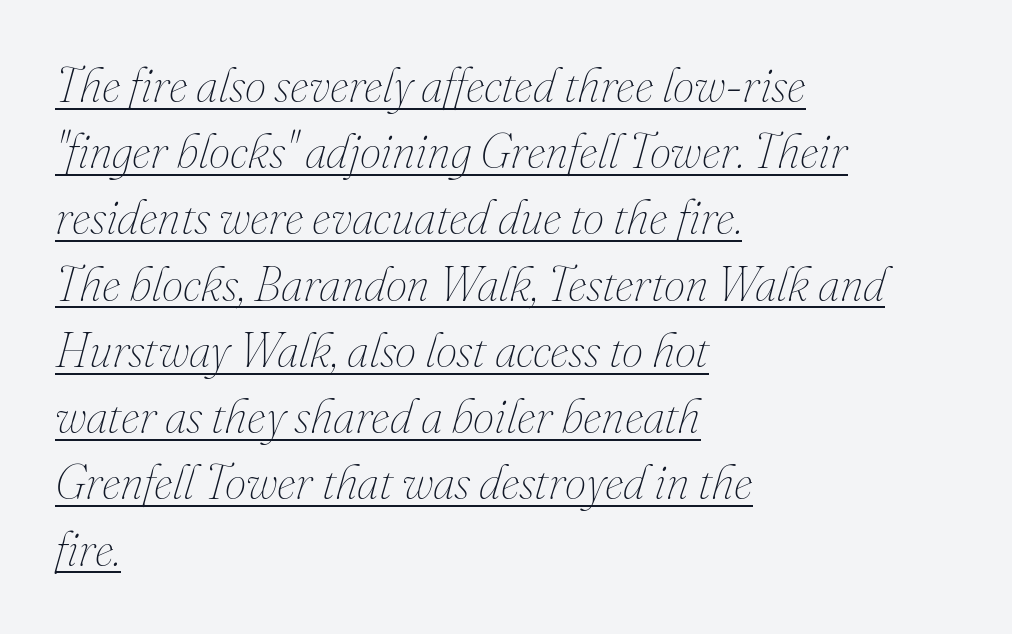
{"italic": "yes", "lean": "right", "slant_degrees": 16, "bold": "no", "weight": "thin", "width": "normal", "stroke_contrast": "medium", "x_height": "small", "monospaced": "no", "underline": "yes", "align": "left", "line_spacing": "normal", "line_spacing_ratio": 1.38, "letter_spacing": "normal", "letter_spacing_em": 0.0, "glyph_px": 48}
